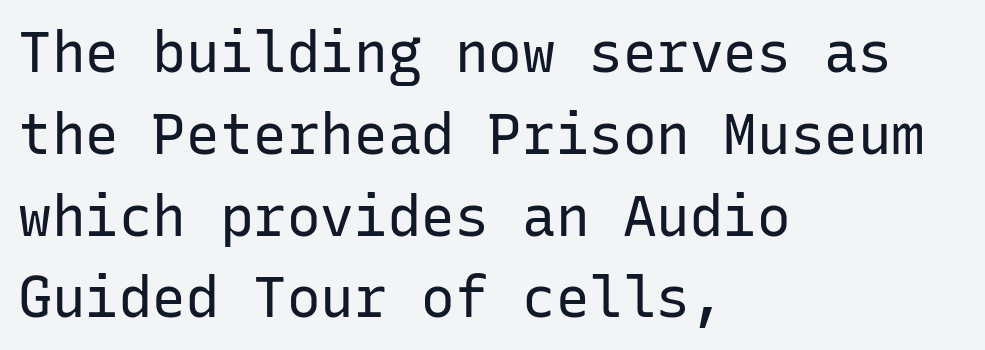
This rendering employs a face without finishing strokes, i.e., a sans-serif. Between one letter and the next there's only the usual sliver of space. The specimen omits any rule beneath the text block's lines. Compared with a typical body face, this is equally light or lighter still. The letters march in equal steps, a hallmark of fixed-pitch type. How would I describe the line gaps? Plain and ordinary.
